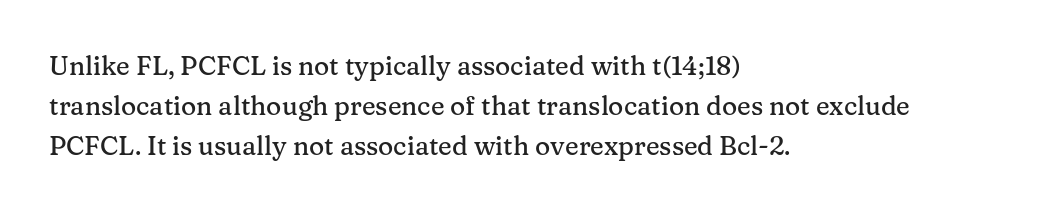
The image shows 26 px text type, upright; set left-aligned, normal line spacing (1.53x), normal letter spacing, not underlined.
